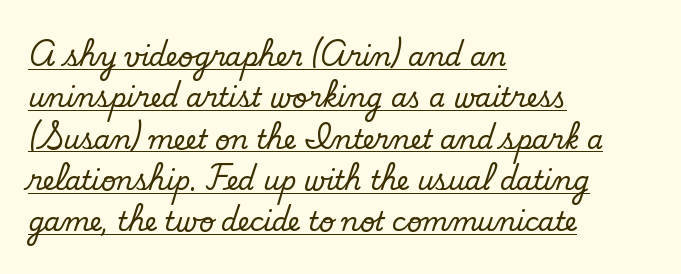
Baseline-to-baseline distance is the conventional proportion of letter height. Reading down the block, your eye returns to a fixed left position each line. Underline: present. Here the glyphs are tracked normally, forming tight word shapes.
